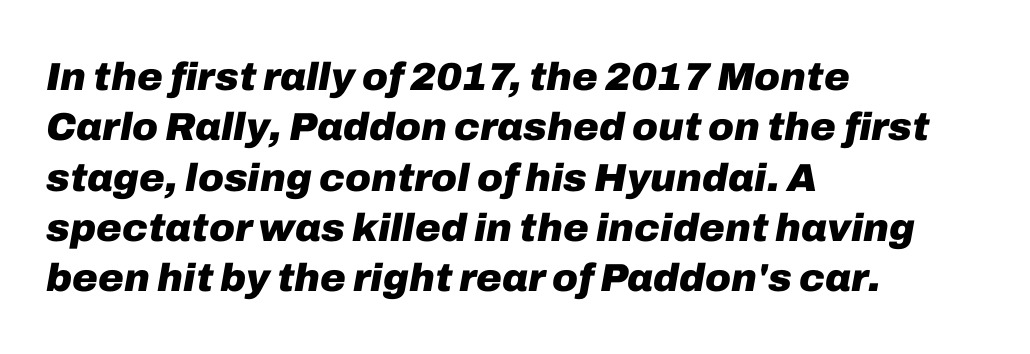
{"italic": "yes", "lean": "right", "slant_degrees": 10, "bold": "yes", "weight": "heavy", "width": "normal", "stroke_contrast": "low", "x_height": "medium", "monospaced": "no", "underline": "no", "align": "left", "line_spacing": "normal", "line_spacing_ratio": 1.29, "letter_spacing": "normal", "letter_spacing_em": 0.0, "glyph_px": 39}
